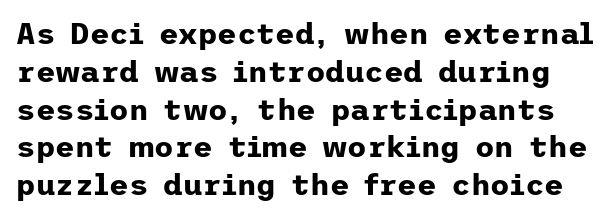
Q: Is the text bold? A: Yes.
Q: Is the text italic (slanted)? A: No, it is upright.
Q: Is the typeface a serif or a sans-serif typeface? A: Sans-serif.
Q: Is the text underlined? A: No.
Q: Is the spacing between letters normal or unusually wide? A: Normal.
Q: Is the spacing between lines tight, normal or loose? A: Normal.
Q: Width (condensed, normal, or wide)? A: Normal.
Q: Stroke contrast? A: Low.
Q: x-height? A: Medium.
